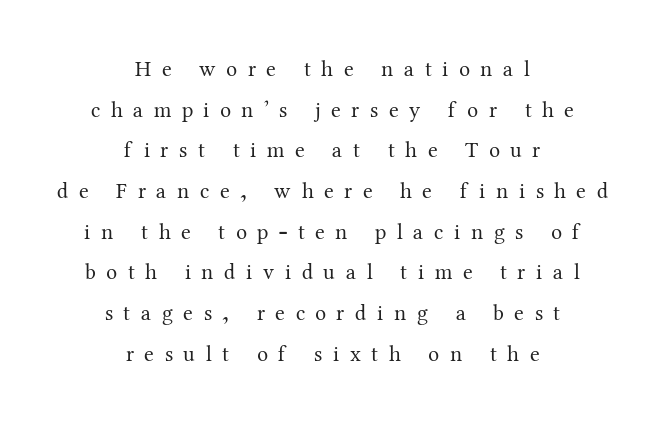
Q: Is the text bold? A: No.
Q: Is the text italic (slanted)? A: No, it is upright.
Q: Is the text underlined? A: No.
Q: How is the paragraph aligned? A: Centered.
Q: Is the spacing between letters normal or unusually wide? A: Unusually wide.
